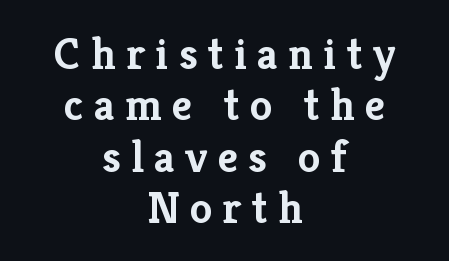
Caption: expanded tracking, letters set apart. The typeface chosen for these lines features serifs. Nobody drew a line under any word here. The letters advance in unequal steps, a hallmark of proportional type.
